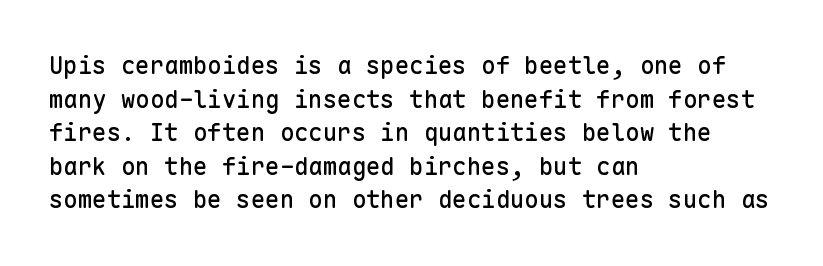
{"italic": "no", "underline": "no", "align": "left", "line_spacing": "normal", "line_spacing_ratio": 1.4, "letter_spacing": "normal", "letter_spacing_em": 0.0, "glyph_px": 24}
